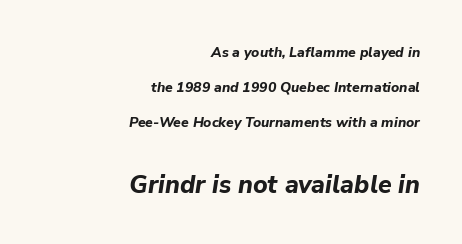
The image shows 25 px bold type, italic (leaning right); set right-aligned, loose line spacing (2.49x), normal letter spacing, not underlined; the second (bottom) block is 1.79x larger.
